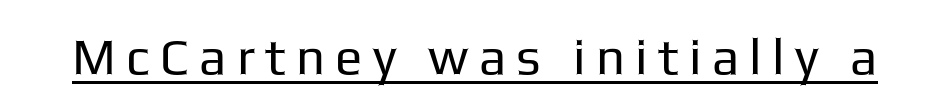
{"serif": "no", "italic": "no", "bold": "no", "weight": "regular", "width": "normal", "stroke_contrast": "low", "x_height": "medium", "monospaced": "no", "underline": "yes", "letter_spacing": "wide", "letter_spacing_em": 0.2, "glyph_px": 51}
